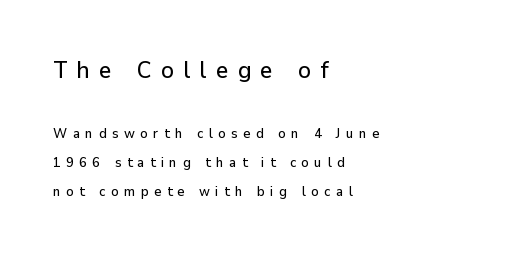
Q: Is the text italic (slanted)? A: No, it is upright.
Q: Is the text underlined? A: No.
Q: How is the paragraph aligned? A: Left-aligned.
Q: Is the spacing between letters normal or unusually wide? A: Unusually wide.
Q: Is the spacing between lines tight, normal or loose? A: Loose.
Q: Which block of text is set in a larger size, the first (top) or the second (bottom)? A: The first (top) one.
